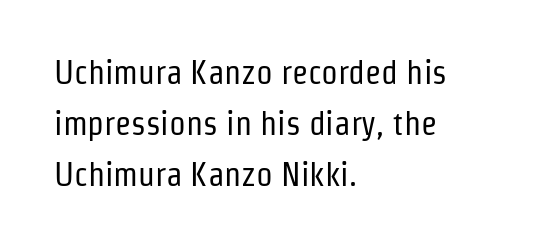
The designer left line spacing at the default. The specimen reads as upright at a glance. The passage shown is not bold in any degree. These lines are rendered in a variable-pitch font.
